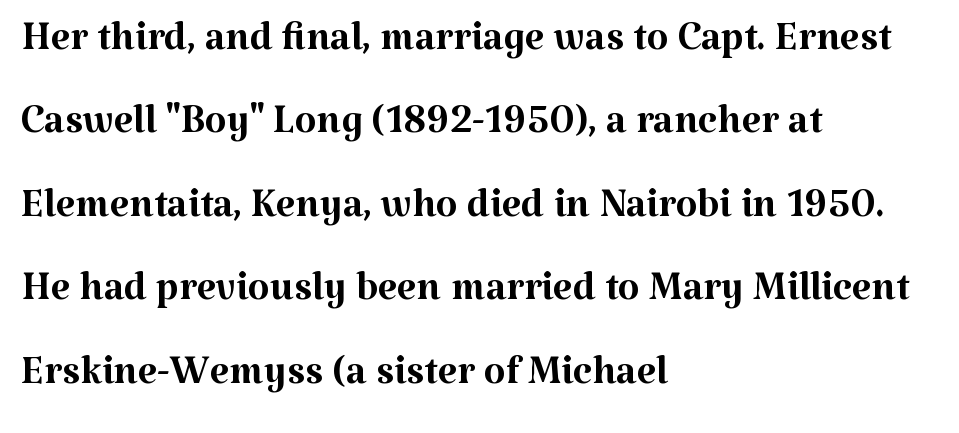
The image shows 56 px regular-weight serif type, upright; set left-aligned, normal line spacing (1.49x), normal letter spacing, not underlined; medium stroke contrast and a medium x-height.
